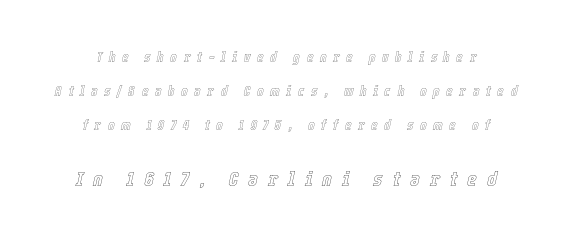
The image shows 21 px text type, italic (leaning right); set loose line spacing (2.44x), unusually wide letter spacing (+0.47 em), not underlined; the second (bottom) block is 1.5x larger.
